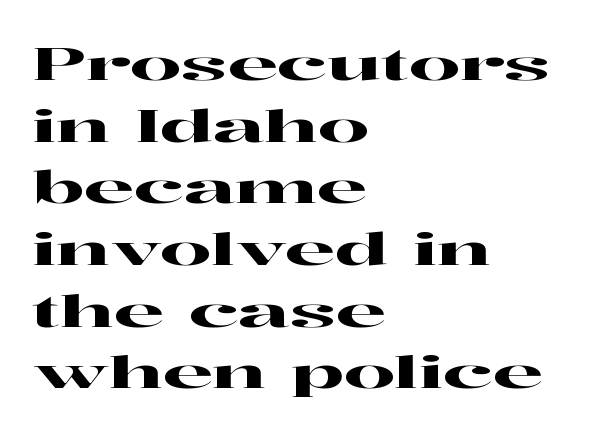
{"serif": "yes", "italic": "no", "width": "wide", "stroke_contrast": "high", "x_height": "medium", "monospaced": "no", "underline": "no", "align": "left", "line_spacing": "normal", "line_spacing_ratio": 1.37, "letter_spacing": "normal", "letter_spacing_em": 0.0, "glyph_px": 45}
